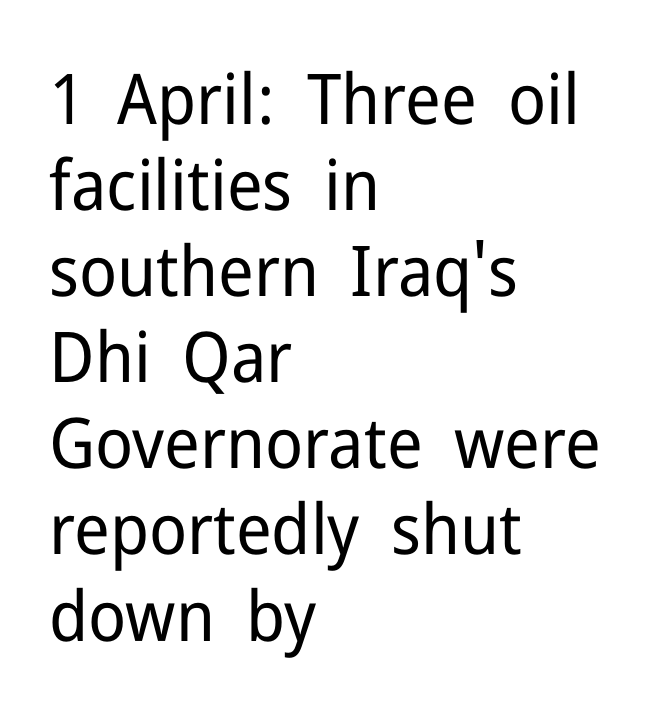
Q: Is the text bold? A: No.
Q: Is the text italic (slanted)? A: No, it is upright.
Q: Is the typeface a serif or a sans-serif typeface? A: Sans-serif.
Q: Is the text underlined? A: No.
Q: How is the paragraph aligned? A: Left-aligned.
Q: Is the spacing between letters normal or unusually wide? A: Normal.
Q: Width (condensed, normal, or wide)? A: Normal.
Q: Stroke contrast? A: Low.
Q: x-height? A: Medium.
Q: Monospaced? A: No.
